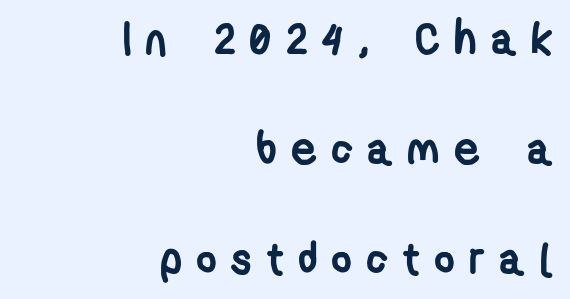
{"serif": "no", "bold": "yes", "weight": "semibold", "width": "condensed", "stroke_contrast": "low", "x_height": "medium", "monospaced": "no", "underline": "no", "align": "right", "line_spacing": "loose", "line_spacing_ratio": 2.44, "letter_spacing": "wide", "letter_spacing_em": 0.31, "glyph_px": 45}
